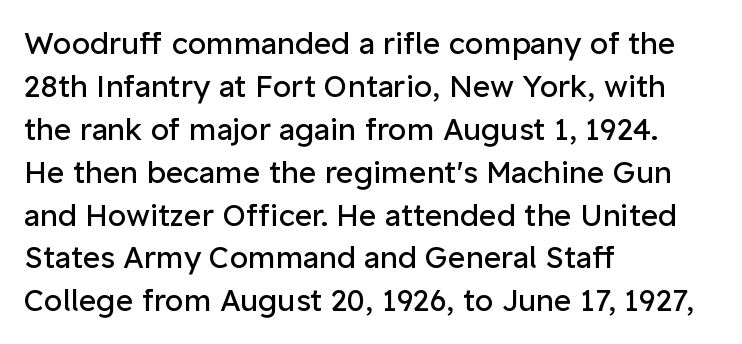
Classification — sans serif. Words appear dense and cohesive because spacing is normal. The cut favours lightness, reaching ordinary text weight at its darkest. Honestly, there is no underline to notice here at all. The space between consecutive lines is moderate.
